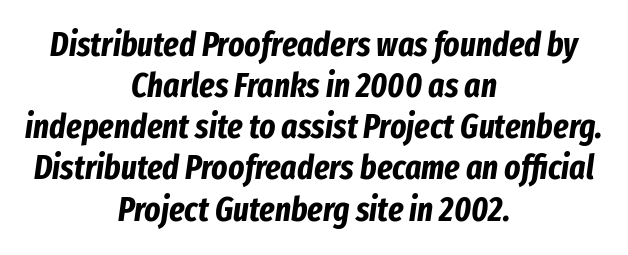
This rendering leaves character spacing at its baseline value. Beneath every word, the page is bare. The text carries the slant typical of an italic or oblique font. Teacher's note: observe the equal gaps on both sides — that is centered alignment. Emphasis by weight is at full strength: bold.
